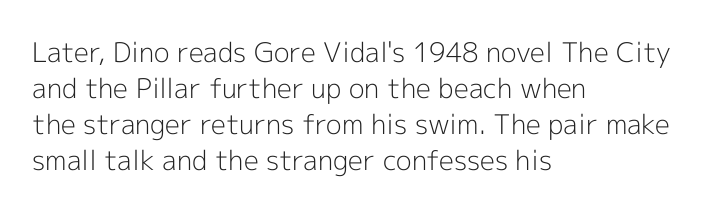
{"italic": "no", "bold": "no", "underline": "no", "align": "left", "line_spacing": "normal", "line_spacing_ratio": 1.33, "letter_spacing": "normal", "letter_spacing_em": 0.0, "glyph_px": 27}
